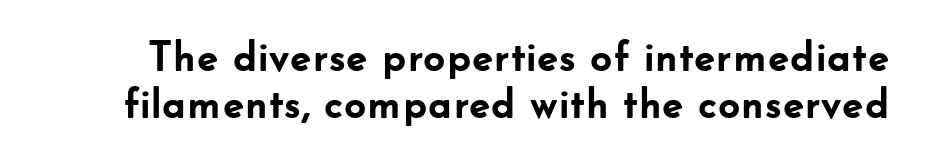
Q: Is the text bold? A: Yes.
Q: Is the text italic (slanted)? A: No, it is upright.
Q: Is the typeface a serif or a sans-serif typeface? A: Sans-serif.
Q: Is the text underlined? A: No.
Q: Is the spacing between letters normal or unusually wide? A: Normal.
Q: Is the spacing between lines tight, normal or loose? A: Tight.
Q: Width (condensed, normal, or wide)? A: Normal.
Q: Stroke contrast? A: Low.
Q: x-height? A: Small.
Q: Monospaced? A: No.
